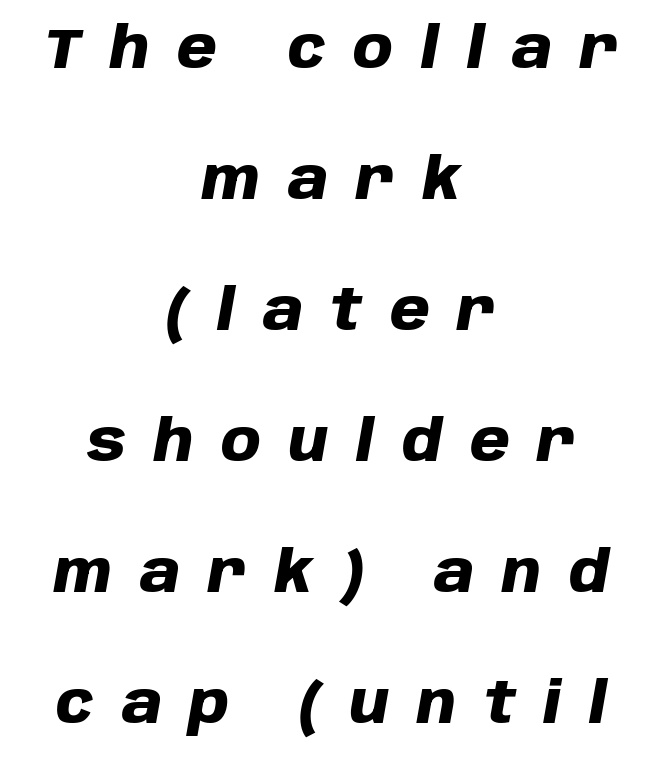
The image shows 57 px heavy type, italic (leaning right); set centered, loose line spacing (2.3x), unusually wide letter spacing (+0.49 em), not underlined; low stroke contrast and a large x-height.
